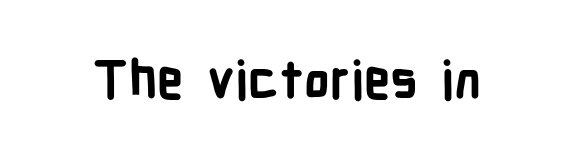
{"serif": "no", "italic": "no", "bold": "yes", "weight": "bold", "width": "condensed", "stroke_contrast": "low", "x_height": "medium", "monospaced": "no", "underline": "no", "letter_spacing": "normal", "letter_spacing_em": 0.0, "glyph_px": 52}
